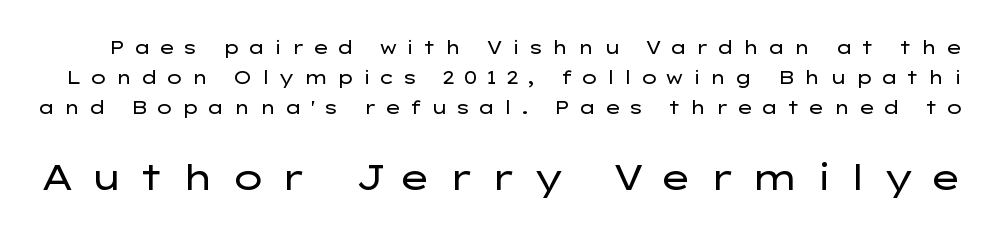
{"serif": "no", "italic": "no", "bold": "no", "weight": "regular", "width": "wide", "stroke_contrast": "low", "x_height": "medium", "monospaced": "no", "underline": "no", "line_spacing": "normal", "line_spacing_ratio": 1.68, "letter_spacing": "wide", "letter_spacing_em": 0.43, "larger_block": "second", "size_ratio": 1.94, "glyph_px": 35}
